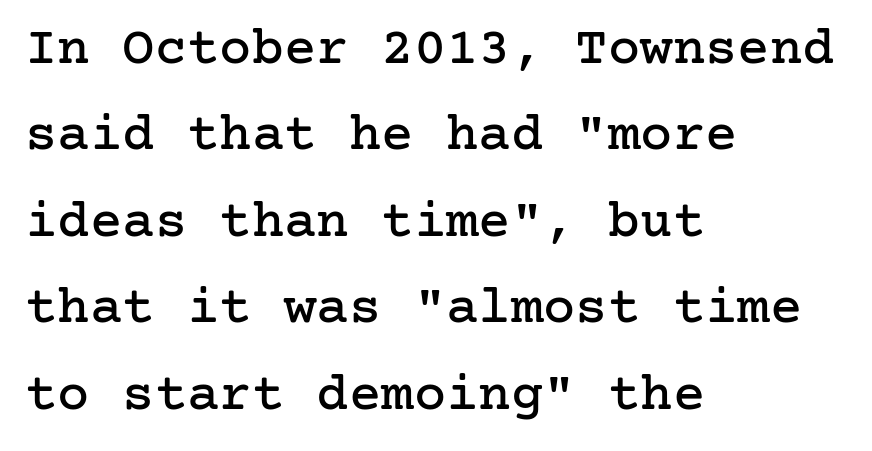
Q: Is the text italic (slanted)? A: No, it is upright.
Q: Is the typeface a serif or a sans-serif typeface? A: Serif.
Q: Is the text underlined? A: No.
Q: How is the paragraph aligned? A: Left-aligned.
Q: Is the spacing between letters normal or unusually wide? A: Normal.
Q: Is the spacing between lines tight, normal or loose? A: Normal.
Q: Width (condensed, normal, or wide)? A: Normal.
Q: Stroke contrast? A: Low.
Q: x-height? A: Medium.
